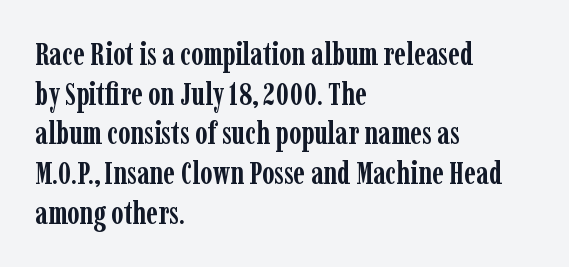
{"serif": "yes", "italic": "no", "bold": "yes", "weight": "semibold", "width": "condensed", "stroke_contrast": "low", "x_height": "medium", "monospaced": "no", "underline": "no", "align": "left", "line_spacing": "normal", "line_spacing_ratio": 1.28, "letter_spacing": "normal", "letter_spacing_em": 0.0, "glyph_px": 31}
